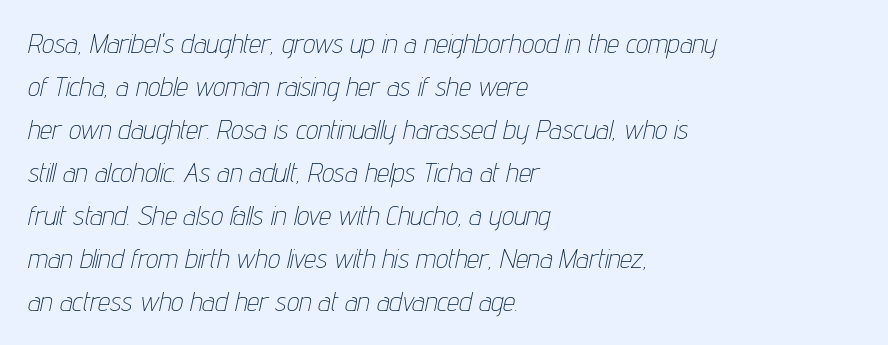
The image shows 27 px text type, italic (leaning right); set left-aligned, normal line spacing (1.59x), normal letter spacing, not underlined.
